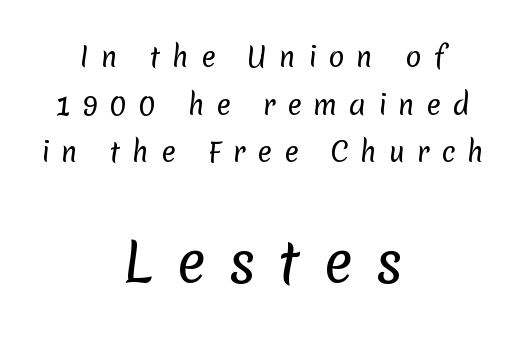
{"serif": "no", "bold": "no", "weight": "regular", "width": "normal", "stroke_contrast": "low", "x_height": "medium", "monospaced": "no", "underline": "no", "align": "center", "line_spacing_ratio": 1.76, "letter_spacing": "wide", "letter_spacing_em": 0.43, "larger_block": "second", "size_ratio": 2.0, "glyph_px": 54}
